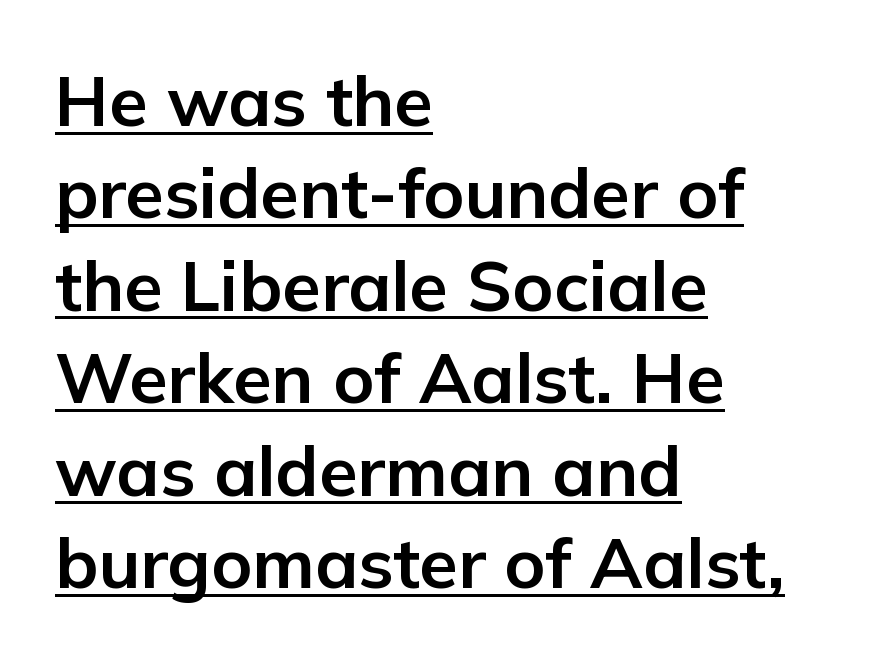
In terms of letterform style, serifs are entirely absent. A rule runs beneath these lines of type. Every letter is thick-stroked: bold, no question. One glance says typical: line gaps are just what's usual. Reading down the block, your eye returns to a fixed left position each line. Note the varied advance widths — an 'i' is clearly narrower than an 'm'.
